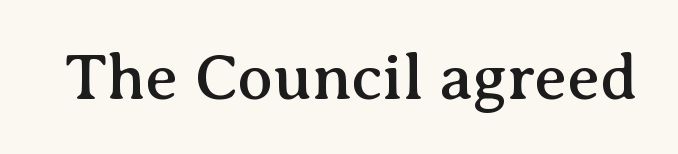
Q: Is the text italic (slanted)? A: No, it is upright.
Q: Is the typeface a serif or a sans-serif typeface? A: Serif.
Q: Is the text underlined? A: No.
Q: Is the spacing between letters normal or unusually wide? A: Normal.
Q: Width (condensed, normal, or wide)? A: Normal.
Q: Stroke contrast? A: Medium.
Q: x-height? A: Medium.
Q: Monospaced? A: No.
